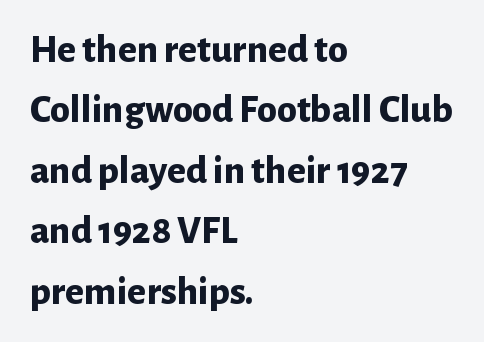
The image shows 40 px bold sans-serif type, upright; set left-aligned, normal line spacing (1.51x), normal letter spacing, not underlined; low stroke contrast and a medium x-height.
